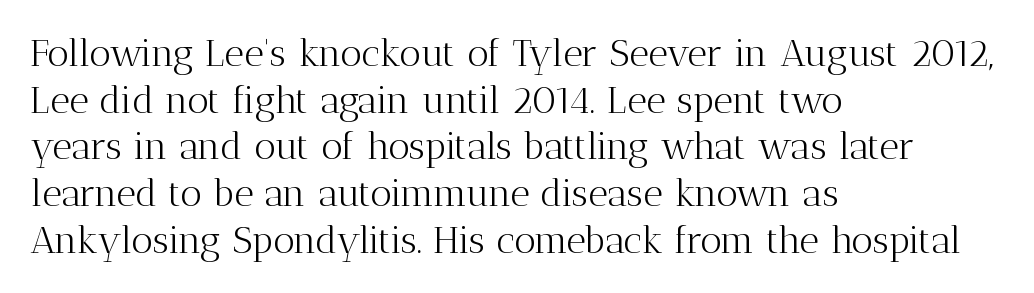
{"serif": "yes", "italic": "no", "bold": "no", "weight": "light", "width": "normal", "stroke_contrast": "medium", "x_height": "medium", "monospaced": "no", "underline": "no", "align": "left", "line_spacing_ratio": 1.23, "letter_spacing": "normal", "letter_spacing_em": 0.0, "glyph_px": 38}
